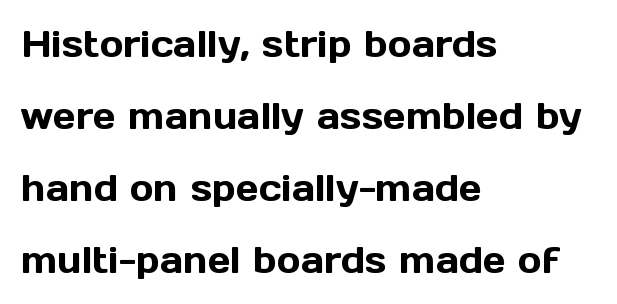
{"serif": "no", "italic": "no", "width": "normal", "x_height": "medium", "monospaced": "no", "underline": "no", "align": "left", "line_spacing": "loose", "line_spacing_ratio": 2.0, "letter_spacing": "normal", "letter_spacing_em": 0.0, "glyph_px": 36}
